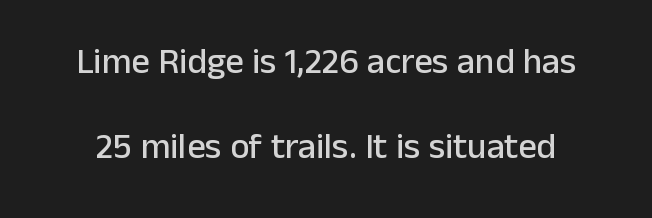
{"serif": "no", "italic": "no", "width": "normal", "stroke_contrast": "low", "x_height": "medium", "monospaced": "no", "underline": "no", "line_spacing": "loose", "line_spacing_ratio": 2.36, "letter_spacing": "normal", "letter_spacing_em": 0.0, "glyph_px": 36}
